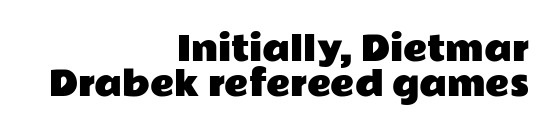
The image shows 33 px wide sans-serif type, upright; set right-aligned, tight line spacing (1.05x), normal letter spacing, not underlined; low stroke contrast and a medium x-height.
